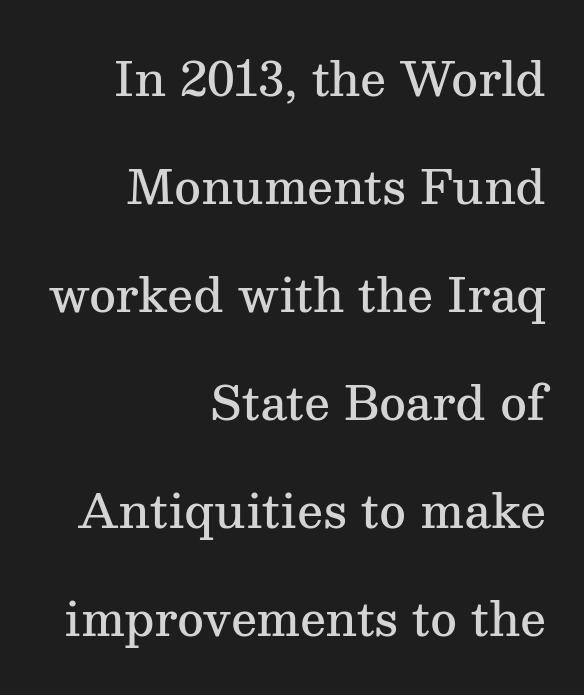
The image shows 46 px semibold serif type, upright; set right-aligned, loose line spacing (2.35x), normal letter spacing, not underlined; medium stroke contrast and a medium x-height.
